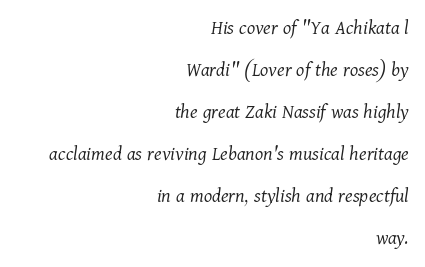
The image shows 21 px text type, italic (leaning right); set right-aligned, loose line spacing (2.0x), normal letter spacing, not underlined.
